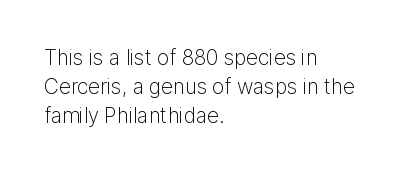
Q: Is the text bold? A: No.
Q: Is the text italic (slanted)? A: No, it is upright.
Q: Is the text underlined? A: No.
Q: How is the paragraph aligned? A: Left-aligned.
Q: Is the spacing between letters normal or unusually wide? A: Normal.
Q: Is the spacing between lines tight, normal or loose? A: Normal.
